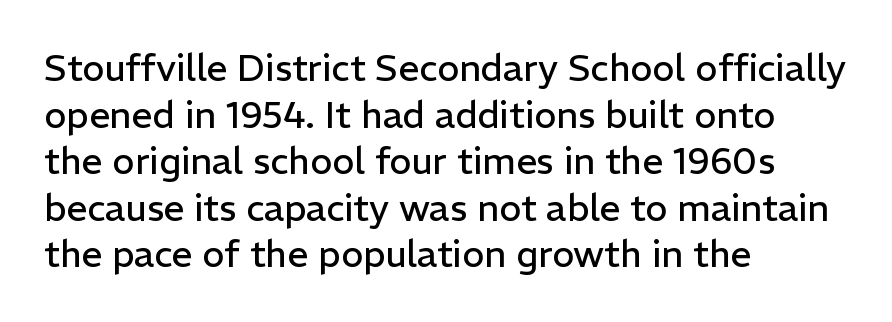
The foot of each line stays bare and open. A typesetter would call this leading conventional body-copy spacing. The horizontal fit of the characters is conventional and even. Each letter keeps its own natural width here, so spacing adapts to shape.
